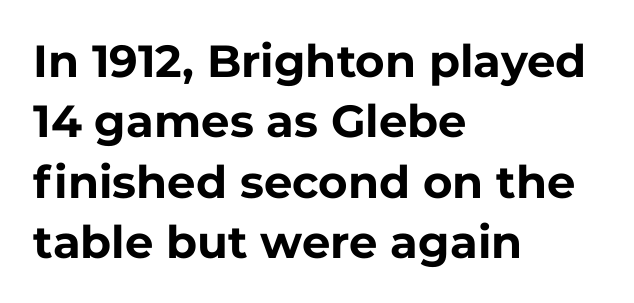
Caption: standard tracking, unaltered. Check under the words: just untouched page. Teacher's note: observe the even left margin — that is flush-left alignment. Stroke thickness is high; the sample reads as a true bold.
